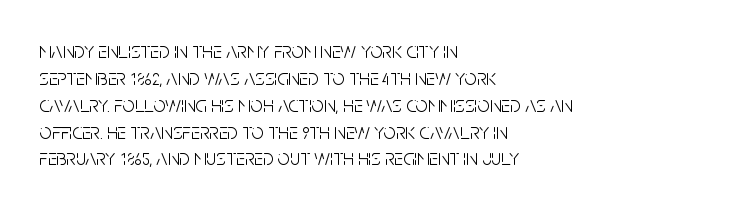
The image shows 22 px text type, upright; set left-aligned, line spacing 1.22x, normal letter spacing, not underlined.
